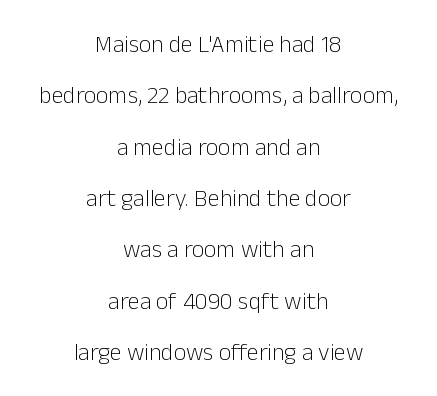
Plain, unruled lines of type. The face looks like a standard text weight, possibly lighter. The rendering positions every line midway between the sides. A great deal of white space separates one row of letters from the next. These lines keep a tight, regular rhythm from letter to letter. Ascenders rise straight up at ninety degrees.
